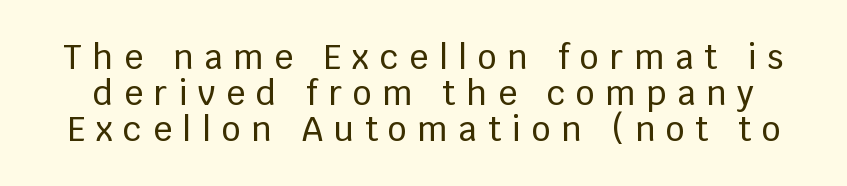
Vertical strokes here are truly vertical. Spacing verdict: proportional, widths tailored to each character. Honestly, the rows look squashed on top of each other. Clear beneath every line of the passage.
